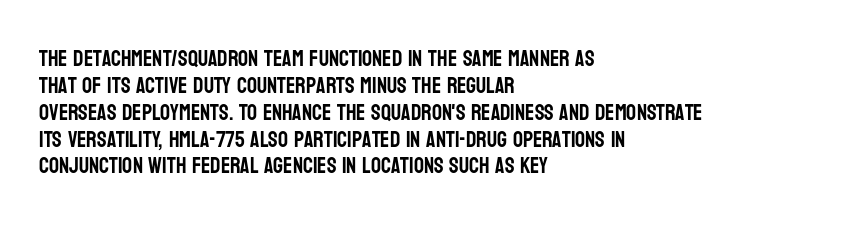
{"italic": "no", "underline": "no", "align": "left", "line_spacing_ratio": 1.22, "letter_spacing": "normal", "letter_spacing_em": 0.0, "glyph_px": 22}
